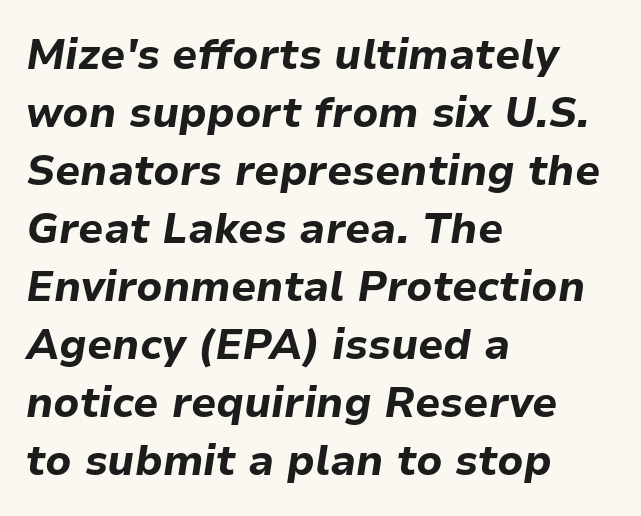
Italic? Definitely — the glyphs are oblique. In terms of weight, the rendering is a true, heavy bold. Note the varied advance widths — an 'i' is clearly narrower than an 'm'. Rule under the text: the space is simply empty. This rendering leaves character spacing at its baseline value.
